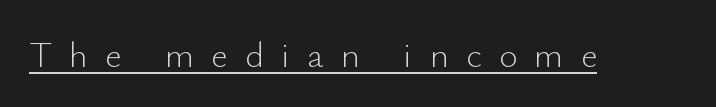
The passage shown is typed in a proportional face where columns would drift. The weight would be labelled regular, book, light, or lighter still. This sample uses an upright cut, with every glyph sitting square on the baseline. The rendering inserts visible extra space after every character. Nothing sits at the stroke ends, so this counts as sans-serif. In designer terms, the underline attribute is active on this setting.
